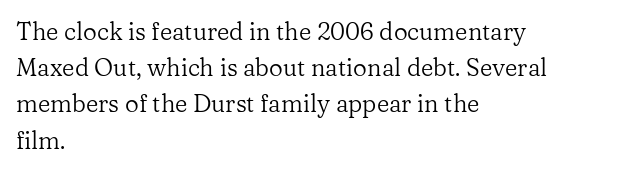
Default kerning and tracking; the words read as compact shapes. Tall strokes in this sample are plumb rather than angled. This rendering uses left alignment, leaving the right contour irregular. Students, observe: this is what conventionally led text looks like. Each stroke keeps to a modest, everyday thickness or less. Honestly, there is no underline to notice here at all.
